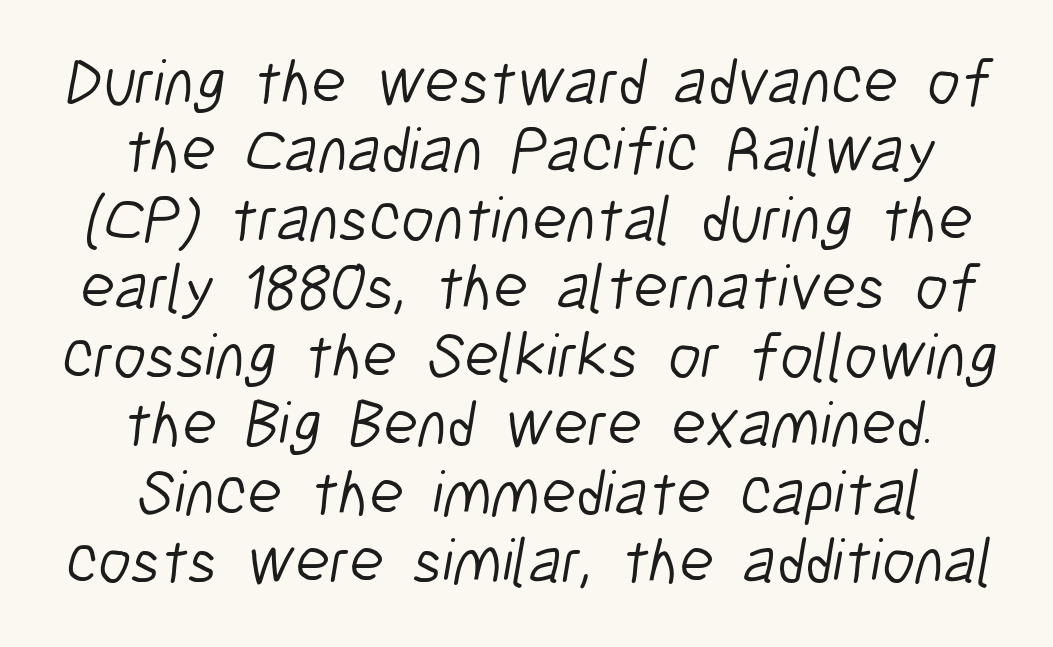
Short note: letters normally spaced. Each row of text sits above clean, open space. No chunkiness to these letters — they're not bold. The leading is snug, giving the passage a crowded texture.
